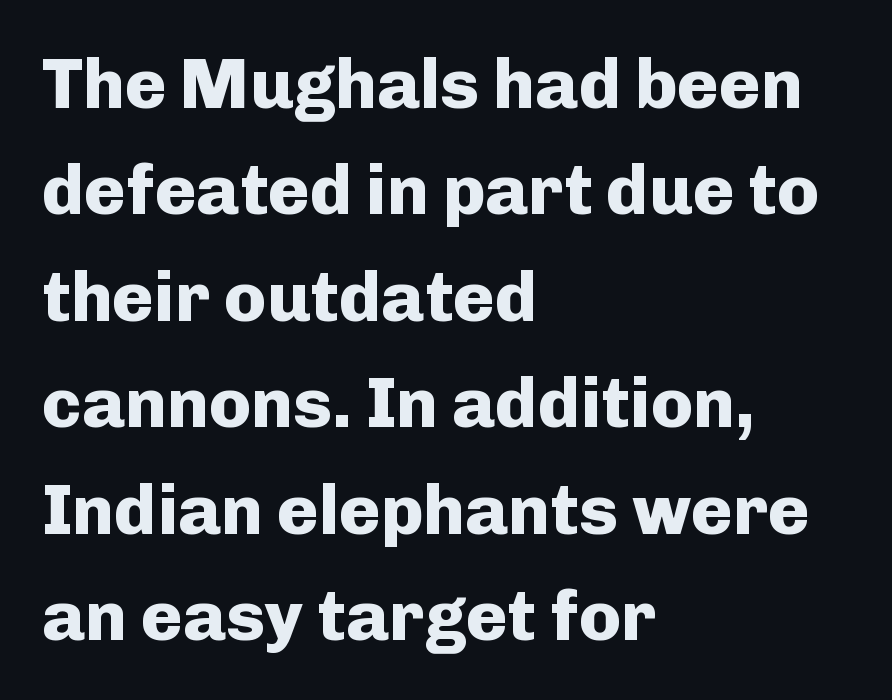
Q: Is the text bold? A: Yes.
Q: Is the text italic (slanted)? A: No, it is upright.
Q: Is the typeface a serif or a sans-serif typeface? A: Sans-serif.
Q: Is the text underlined? A: No.
Q: How is the paragraph aligned? A: Left-aligned.
Q: Is the spacing between letters normal or unusually wide? A: Normal.
Q: Is the spacing between lines tight, normal or loose? A: Normal.
Q: Width (condensed, normal, or wide)? A: Normal.
Q: Stroke contrast? A: Low.
Q: x-height? A: Medium.
Q: Monospaced? A: No.
